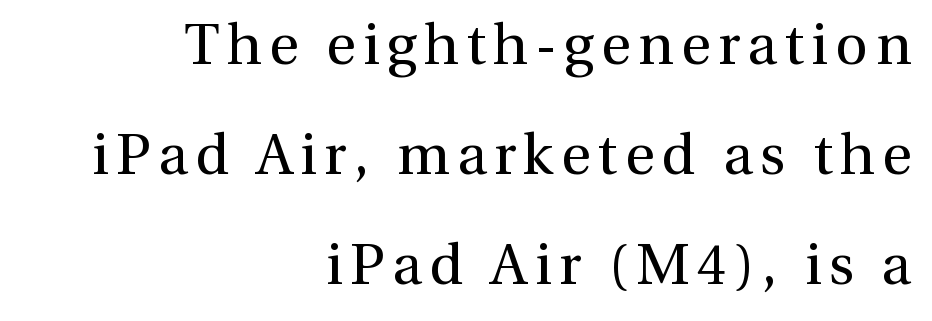
Q: Is the text bold? A: No.
Q: Is the text italic (slanted)? A: No, it is upright.
Q: Is the typeface a serif or a sans-serif typeface? A: Serif.
Q: Is the text underlined? A: No.
Q: How is the paragraph aligned? A: Right-aligned.
Q: Is the spacing between lines tight, normal or loose? A: Loose.
Q: Width (condensed, normal, or wide)? A: Normal.
Q: x-height? A: Medium.
Q: Monospaced? A: No.
